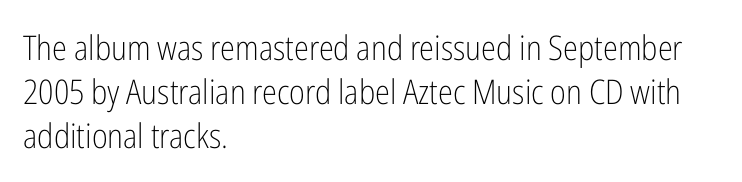
Inter-character spacing is left at the font's built-in metrics. Unlike a traditional serif, this face leaves its strokes unadorned. Is there any slant? The stems are plumb. Stroke thickness stays within the range of a standard reading face or lighter.
